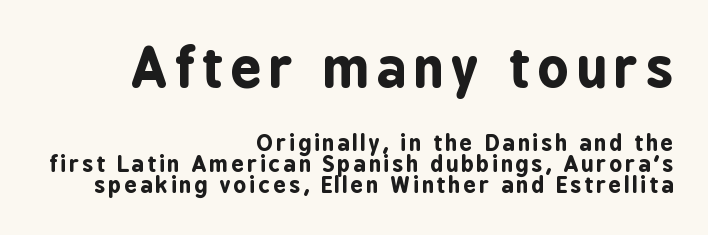
The image shows 54 px bold, condensed sans-serif type, upright; set right-aligned, tight line spacing (0.95x), not underlined; the first (top) block is 2.45x larger; low stroke contrast and a medium x-height.
